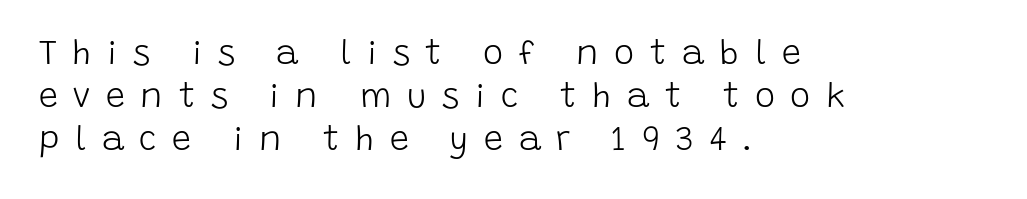
Q: Is the text bold? A: No.
Q: Is the text italic (slanted)? A: No, it is upright.
Q: Is the typeface a serif or a sans-serif typeface? A: Sans-serif.
Q: Is the text underlined? A: No.
Q: How is the paragraph aligned? A: Left-aligned.
Q: Is the spacing between letters normal or unusually wide? A: Unusually wide.
Q: Is the spacing between lines tight, normal or loose? A: Normal.
Q: Width (condensed, normal, or wide)? A: Normal.
Q: Stroke contrast? A: Low.
Q: x-height? A: Large.
Q: Monospaced? A: No.
